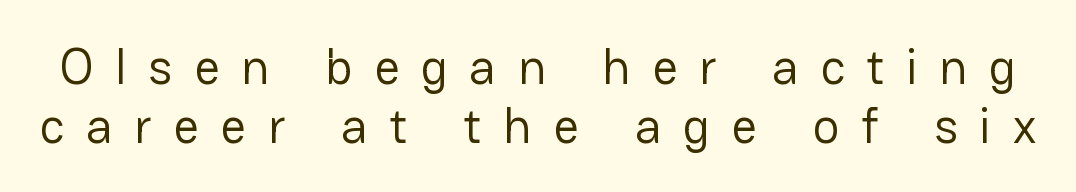
The image shows 50 px regular-weight sans-serif type, upright; set line spacing 1.18x, unusually wide letter spacing (+0.43 em), not underlined; low stroke contrast and a medium x-height.
